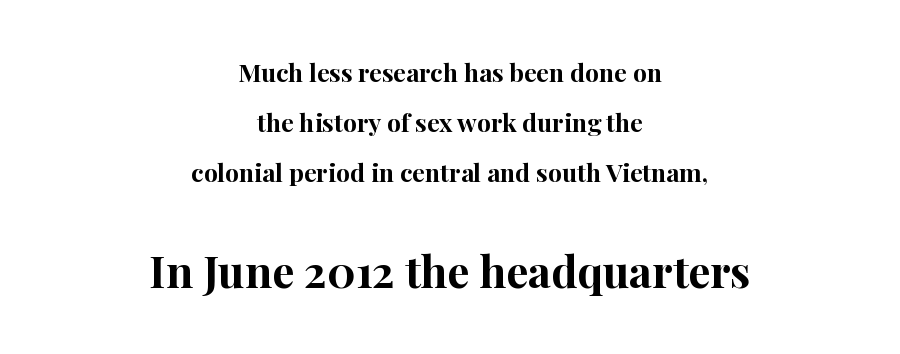
{"serif": "yes", "italic": "no", "bold": "yes", "weight": "bold", "width": "normal", "stroke_contrast": "high", "x_height": "medium", "monospaced": "no", "underline": "no", "align": "center", "line_spacing": "loose", "line_spacing_ratio": 2.01, "letter_spacing": "normal", "letter_spacing_em": 0.0, "larger_block": "second", "size_ratio": 1.76, "glyph_px": 44}
